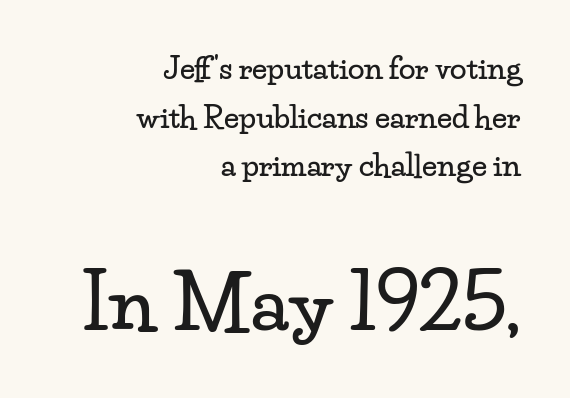
These lines are rendered in a variable-pitch font. Here the glyphs are tracked normally, forming tight word shapes. Look at the glyph heights: the lower group is clearly the bigger setting. The letters stand straight up with perfectly vertical stems.
